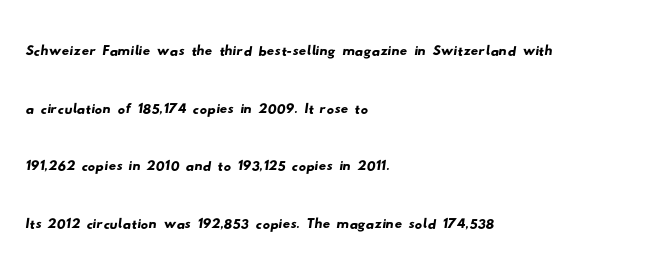
The image shows 37 px wide sans-serif type; set left-aligned, normal line spacing (1.56x), normal letter spacing, not underlined; low stroke contrast and a small x-height.
